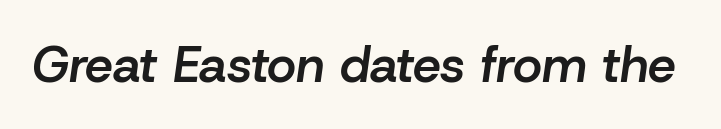
Words appear dense and cohesive because spacing is normal. Each letter keeps its own natural width here, so spacing adapts to shape. The passage shown is not underscored anywhere. The letters are slanted; this is an italic face. The rendering uses a semibold face; strokes are thickened but not to full bold.
